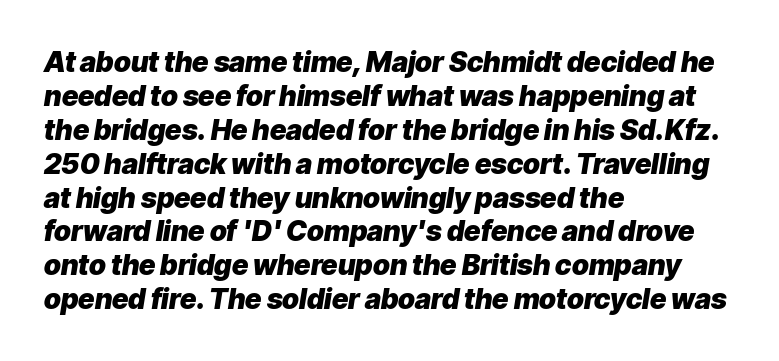
The image shows 28 px heavy type, italic (leaning right); set left-aligned, line spacing 1.21x, normal letter spacing, not underlined; low stroke contrast and a medium x-height.
